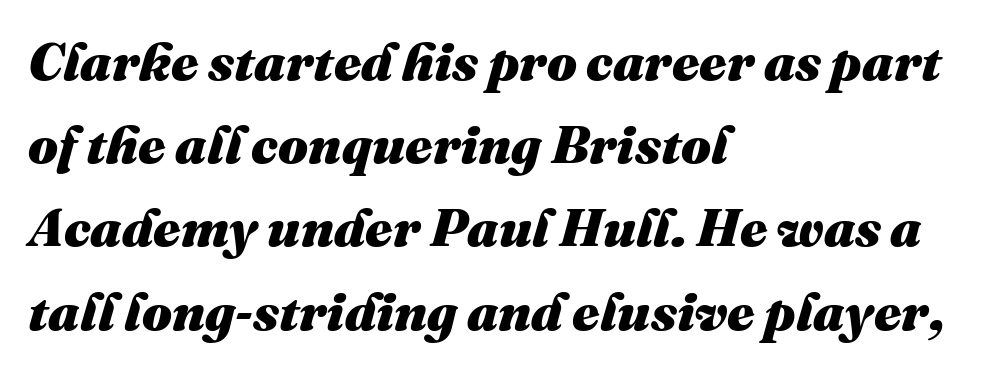
There is no visible air inserted between adjacent glyphs. Line beginnings align vertically; line endings do not. Would a proofreader flag this as italicized? Yes. The designer left line spacing at the default. In terms of weight, the rendering is a true, heavy bold. These lines are rendered in a variable-pitch font.
